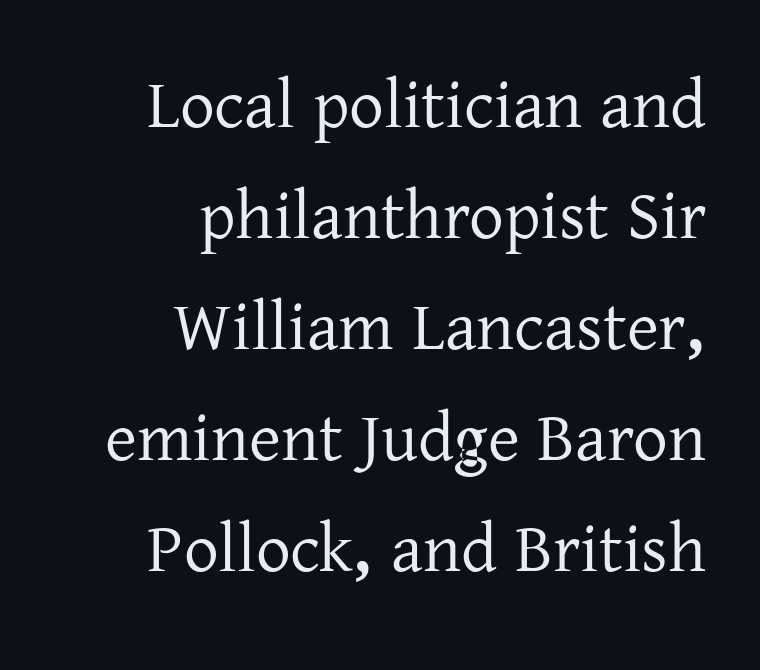
{"serif": "yes", "italic": "no", "width": "normal", "stroke_contrast": "low", "x_height": "medium", "monospaced": "no", "underline": "no", "align": "right", "line_spacing": "normal", "line_spacing_ratio": 1.61, "letter_spacing": "normal", "letter_spacing_em": 0.0, "glyph_px": 69}
